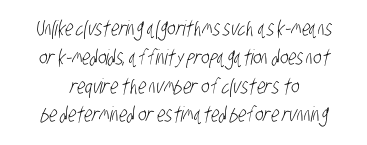
The image shows 21 px text type; set centered, normal line spacing (1.37x), normal letter spacing, not underlined.
